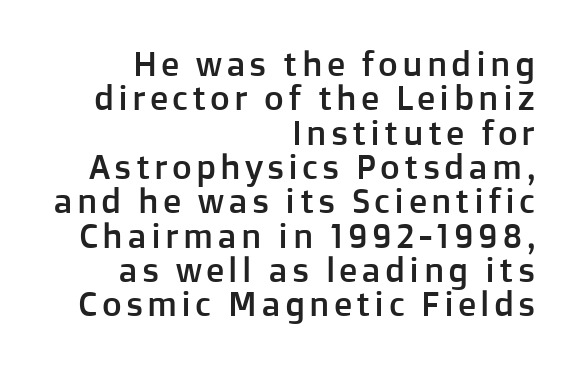
Upright lettering throughout. Note the varied advance widths — an 'i' is clearly narrower than an 'm'. The vertical gap from one line to the next is small. No feet cap the strokes, marking this as sans-serif type. The paragraph has a hard right edge and a soft left edge. The space directly below the letters is spotless.
